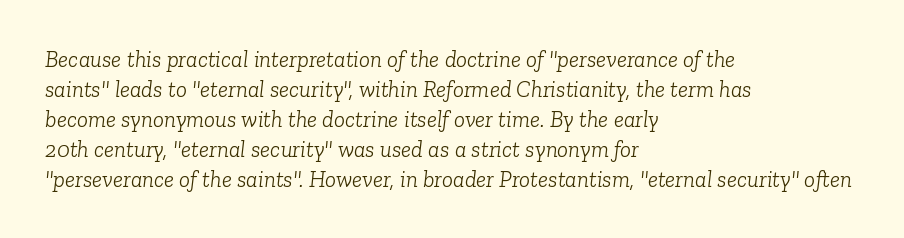
Q: Is the text bold? A: No.
Q: Is the text italic (slanted)? A: Yes, it leans right by about 6 degrees.
Q: Is the text underlined? A: No.
Q: How is the paragraph aligned? A: Left-aligned.
Q: Is the spacing between letters normal or unusually wide? A: Normal.
Q: Is the spacing between lines tight, normal or loose? A: Normal.
